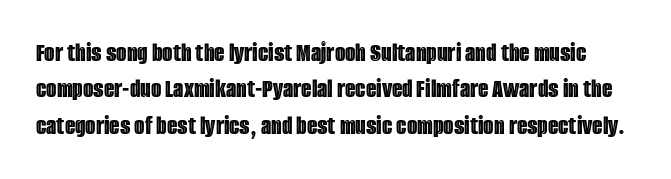
{"italic": "no", "underline": "no", "line_spacing": "normal", "line_spacing_ratio": 1.35, "letter_spacing": "normal", "letter_spacing_em": 0.0, "glyph_px": 27}
